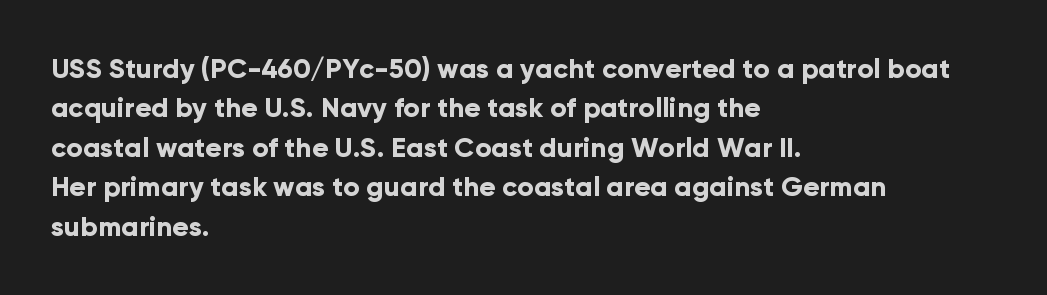
Q: Is the text bold? A: Yes.
Q: Is the text italic (slanted)? A: No, it is upright.
Q: Is the text underlined? A: No.
Q: How is the paragraph aligned? A: Left-aligned.
Q: Is the spacing between letters normal or unusually wide? A: Normal.
Q: Is the spacing between lines tight, normal or loose? A: Normal.
